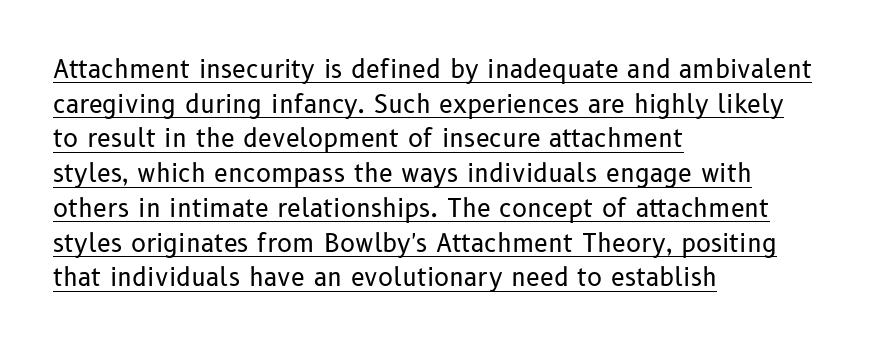
The image shows 25 px text type, upright; set left-aligned, normal line spacing (1.39x), normal letter spacing, underlined.
